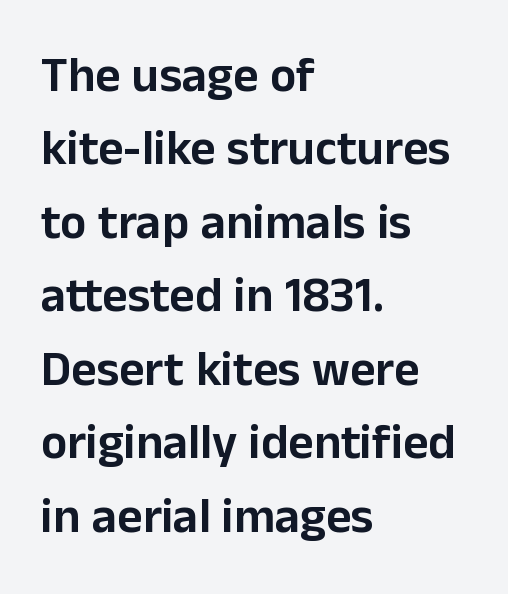
Normally led — the rows are evenly, conventionally spaced. Line beginnings align vertically; line endings do not. I'd call this a sans setting — the letters go barefoot. Underline: absent.
